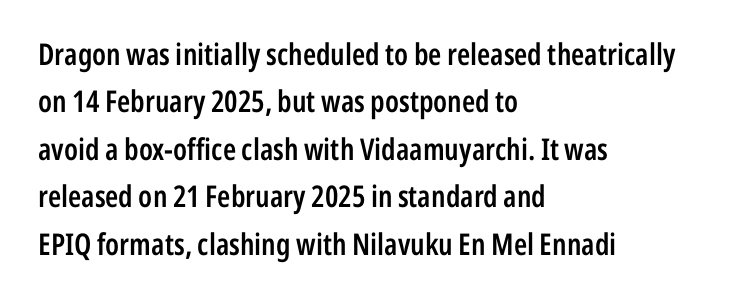
Q: Is the text bold? A: Semi-bold.
Q: Is the text italic (slanted)? A: No, it is upright.
Q: Is the typeface a serif or a sans-serif typeface? A: Sans-serif.
Q: Is the text underlined? A: No.
Q: How is the paragraph aligned? A: Left-aligned.
Q: Is the spacing between letters normal or unusually wide? A: Normal.
Q: Is the spacing between lines tight, normal or loose? A: Normal.
Q: Width (condensed, normal, or wide)? A: Condensed.
Q: Stroke contrast? A: Low.
Q: x-height? A: Medium.
Q: Monospaced? A: No.
